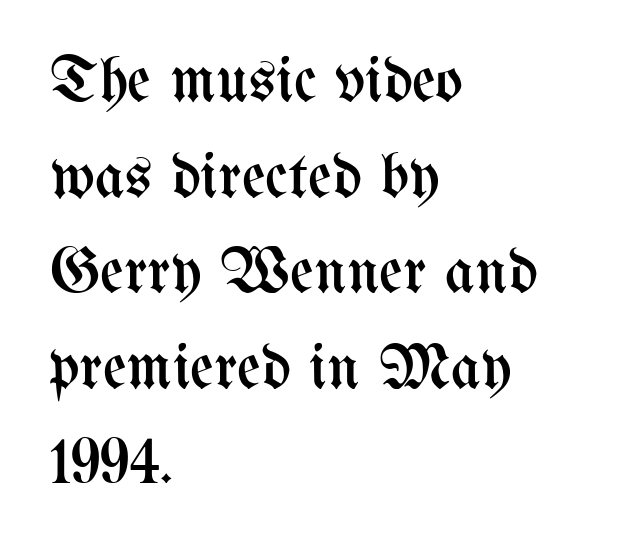
Q: Is the text bold? A: No.
Q: Is the text italic (slanted)? A: No, it is upright.
Q: Is the text underlined? A: No.
Q: How is the paragraph aligned? A: Left-aligned.
Q: Is the spacing between letters normal or unusually wide? A: Normal.
Q: Is the spacing between lines tight, normal or loose? A: Normal.
Q: Width (condensed, normal, or wide)? A: Condensed.
Q: Stroke contrast? A: Medium.
Q: x-height? A: Medium.
Q: Monospaced? A: No.
